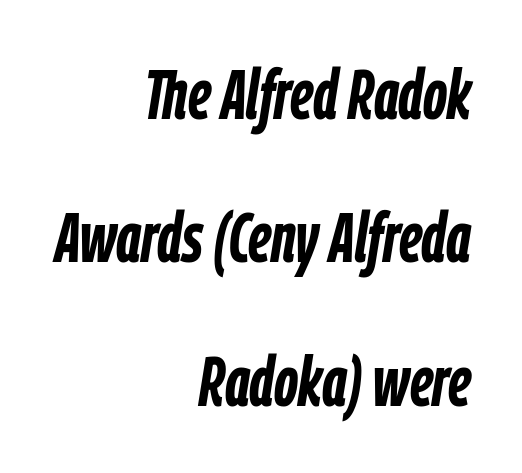
The specimen reads as italic at a glance. Honestly, there is no underline to notice here at all. A flush-right, rag-left setting is used for this passage. Loosely led — the rows are spread out. A full-strength bold gives these letters their thick strokes.
